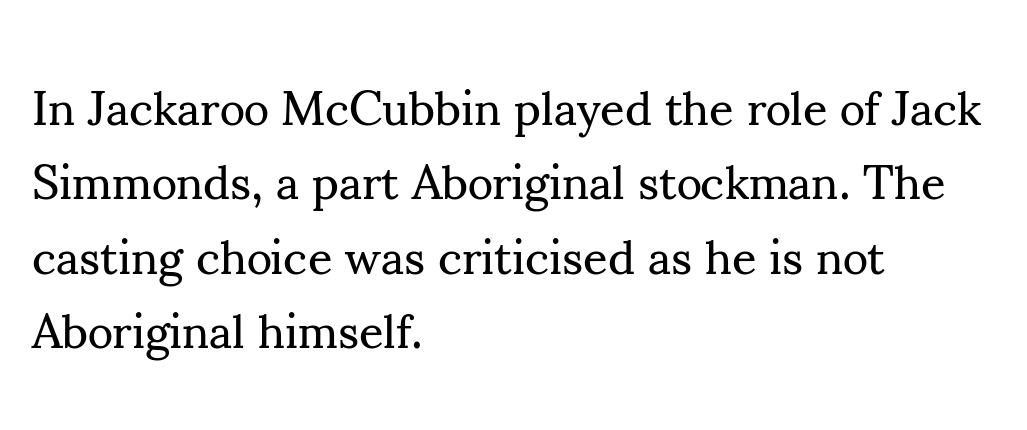
{"serif": "yes", "italic": "no", "bold": "no", "weight": "regular", "width": "normal", "stroke_contrast": "medium", "x_height": "small", "monospaced": "no", "underline": "no", "align": "left", "line_spacing": "normal", "line_spacing_ratio": 1.55, "letter_spacing": "normal", "letter_spacing_em": 0.0, "glyph_px": 48}
